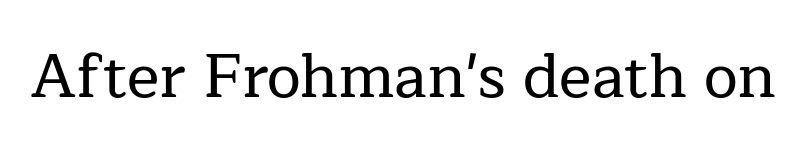
{"serif": "yes", "italic": "no", "width": "normal", "stroke_contrast": "low", "x_height": "medium", "monospaced": "no", "underline": "no", "letter_spacing": "normal", "letter_spacing_em": 0.0, "glyph_px": 61}
